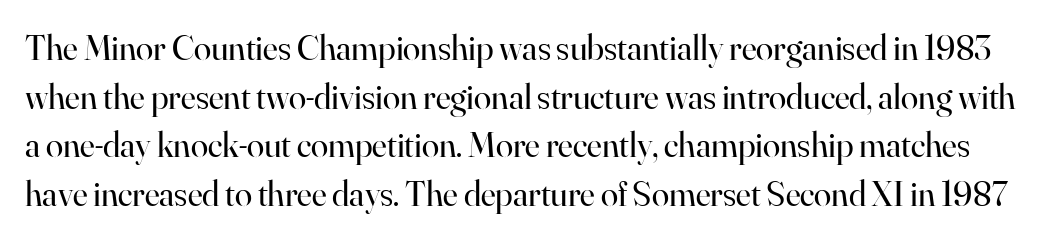
Q: Is the text bold? A: No.
Q: Is the text italic (slanted)? A: No, it is upright.
Q: Is the typeface a serif or a sans-serif typeface? A: Serif.
Q: Is the text underlined? A: No.
Q: Is the spacing between letters normal or unusually wide? A: Normal.
Q: Is the spacing between lines tight, normal or loose? A: Normal.
Q: Width (condensed, normal, or wide)? A: Normal.
Q: Stroke contrast? A: High.
Q: x-height? A: Small.
Q: Monospaced? A: No.
